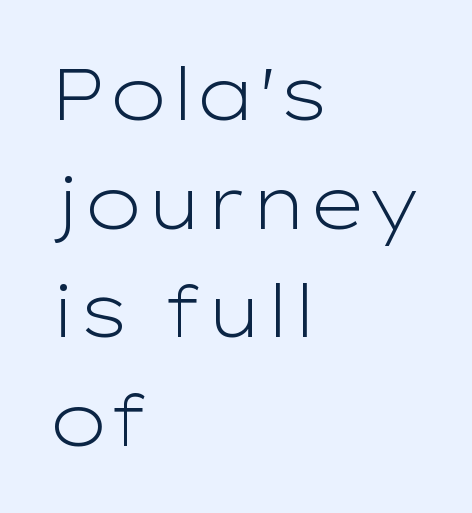
Q: Is the text bold? A: No.
Q: Is the text italic (slanted)? A: No, it is upright.
Q: Is the typeface a serif or a sans-serif typeface? A: Sans-serif.
Q: Is the text underlined? A: No.
Q: How is the paragraph aligned? A: Left-aligned.
Q: Is the spacing between letters normal or unusually wide? A: Normal.
Q: Is the spacing between lines tight, normal or loose? A: Normal.
Q: Width (condensed, normal, or wide)? A: Wide.
Q: Stroke contrast? A: Low.
Q: x-height? A: Medium.
Q: Monospaced? A: No.
